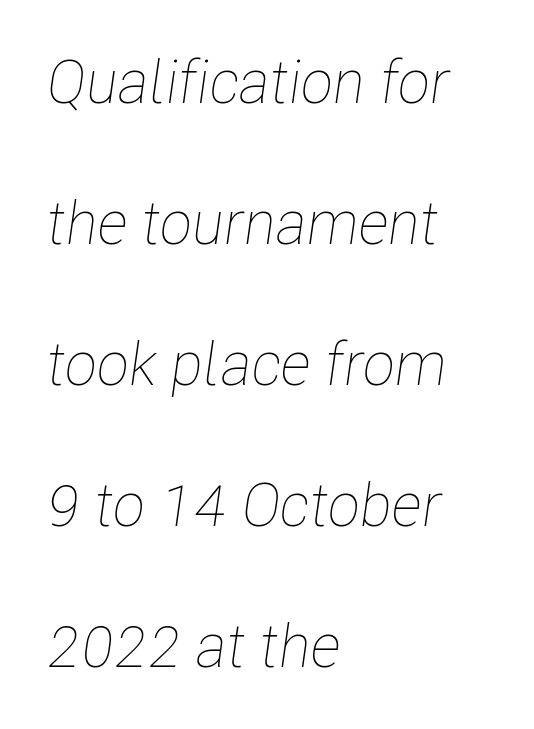
Q: Is the text bold? A: No.
Q: Is the text italic (slanted)? A: Yes, it leans right by about 8 degrees.
Q: Is the text underlined? A: No.
Q: How is the paragraph aligned? A: Left-aligned.
Q: Is the spacing between letters normal or unusually wide? A: Normal.
Q: Is the spacing between lines tight, normal or loose? A: Loose.
Q: Width (condensed, normal, or wide)? A: Condensed.
Q: Stroke contrast? A: Low.
Q: x-height? A: Medium.
Q: Monospaced? A: No.
